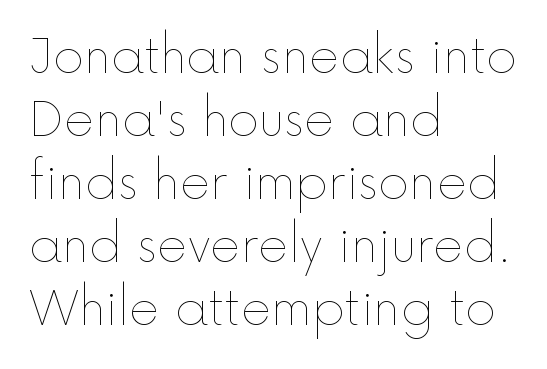
The image shows 47 px thin type, upright; set left-aligned, normal line spacing (1.34x), normal letter spacing, not underlined; a medium x-height.
